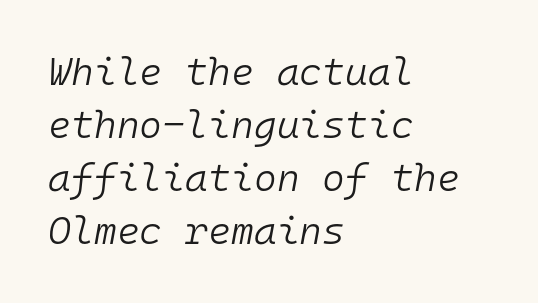
The paragraph has a hard left edge and a soft right edge. No word sits above an underline. Fixed-width glyphs throughout — classic coding-font behaviour. When letters slant like this, we call the style italic. The letterforms sit shoulder to shoulder at normal distance. Students, observe: this is what conventionally led text looks like.
